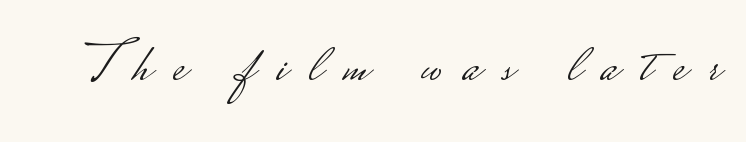
This rendering widens character spacing well past its baseline value. Each row of text sits above clean, open space. Think of a printed novel: that variable character pitch is what you see here.
